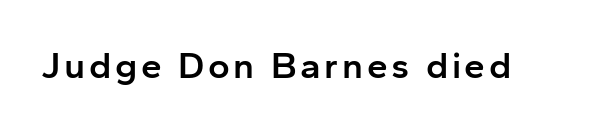
Q: Is the text bold? A: Semi-bold.
Q: Is the text italic (slanted)? A: No, it is upright.
Q: Is the typeface a serif or a sans-serif typeface? A: Sans-serif.
Q: Is the text underlined? A: No.
Q: Width (condensed, normal, or wide)? A: Normal.
Q: Stroke contrast? A: Low.
Q: x-height? A: Medium.
Q: Monospaced? A: No.
